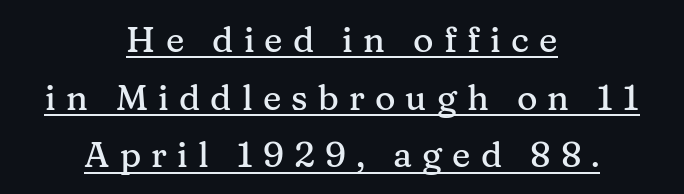
{"serif": "yes", "italic": "no", "width": "normal", "stroke_contrast": "medium", "x_height": "medium", "monospaced": "no", "underline": "yes", "align": "center", "line_spacing": "normal", "line_spacing_ratio": 1.65, "letter_spacing": "wide", "letter_spacing_em": 0.29, "glyph_px": 35}
